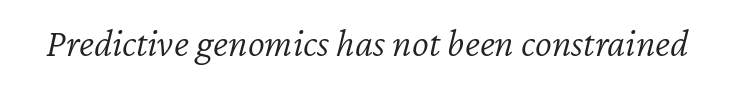
{"italic": "yes", "lean": "right", "slant_degrees": 12, "bold": "no", "weight": "light", "width": "normal", "stroke_contrast": "low", "x_height": "medium", "monospaced": "no", "underline": "no", "letter_spacing": "normal", "letter_spacing_em": 0.0, "glyph_px": 40}
